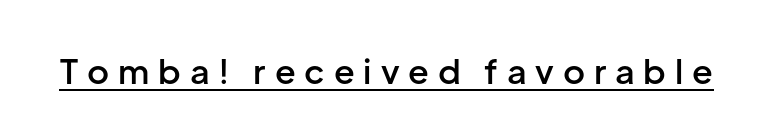
{"serif": "no", "italic": "no", "bold": "semi", "weight": "semibold", "width": "normal", "stroke_contrast": "low", "x_height": "medium", "monospaced": "no", "underline": "yes", "letter_spacing": "wide", "letter_spacing_em": 0.26, "glyph_px": 34}
